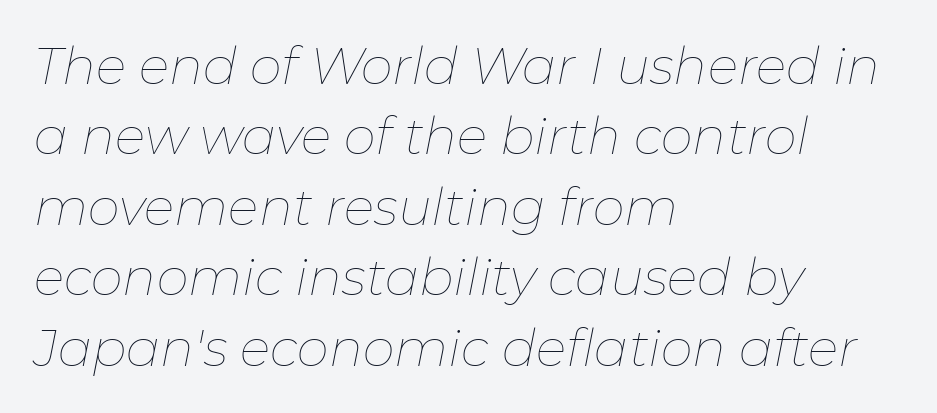
The image shows 51 px thin type, italic (leaning right); set left-aligned, normal line spacing (1.38x), normal letter spacing, not underlined; low stroke contrast and a medium x-height.
